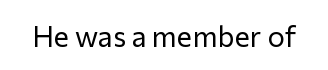
Q: Is the text bold? A: No.
Q: Is the text italic (slanted)? A: No, it is upright.
Q: Is the typeface a serif or a sans-serif typeface? A: Sans-serif.
Q: Is the text underlined? A: No.
Q: Is the spacing between letters normal or unusually wide? A: Normal.
Q: Width (condensed, normal, or wide)? A: Normal.
Q: Stroke contrast? A: Low.
Q: x-height? A: Medium.
Q: Monospaced? A: No.
